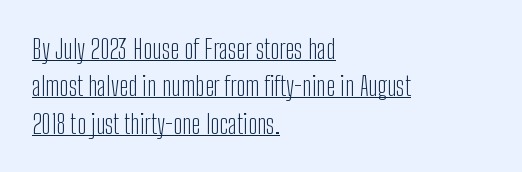
{"italic": "no", "bold": "no", "underline": "yes", "align": "left", "line_spacing": "normal", "line_spacing_ratio": 1.38, "letter_spacing": "normal", "letter_spacing_em": 0.0, "glyph_px": 27}
